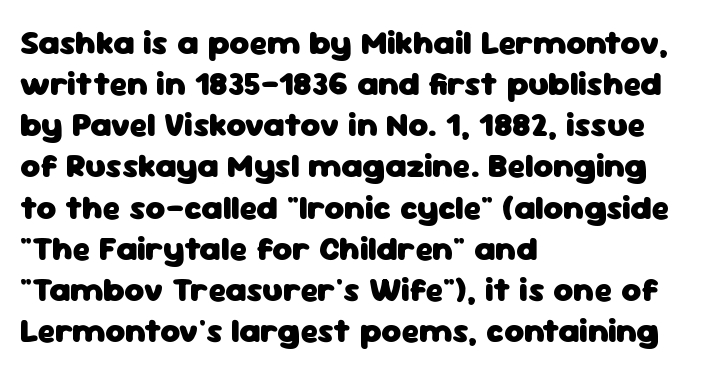
{"serif": "no", "italic": "no", "bold": "yes", "weight": "heavy", "width": "normal", "stroke_contrast": "low", "x_height": "medium", "monospaced": "no", "underline": "no", "align": "left", "line_spacing_ratio": 1.21, "letter_spacing": "normal", "letter_spacing_em": 0.0, "glyph_px": 34}
